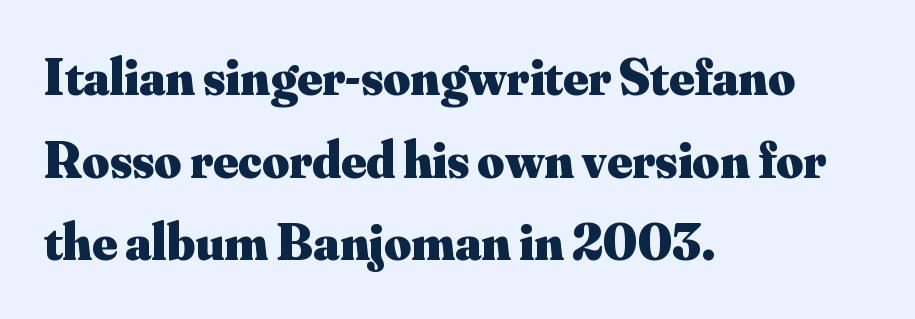
The image shows 52 px heavy serif type, upright; set left-aligned, normal line spacing (1.59x), normal letter spacing, not underlined; medium stroke contrast and a small x-height.
